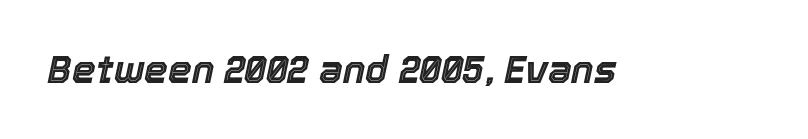
Looks like regular typesetting: each glyph gets only the width it needs. There is no visible air inserted between adjacent glyphs. The specimen omits any rule beneath the text block's lines. The text carries the slant typical of an italic or oblique font.
